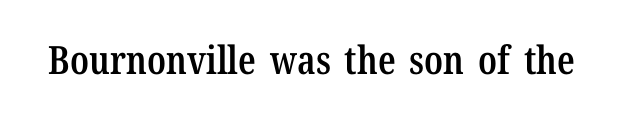
{"serif": "yes", "italic": "no", "bold": "semi", "weight": "semibold", "width": "condensed", "stroke_contrast": "low", "x_height": "medium", "monospaced": "no", "underline": "no", "letter_spacing": "normal", "letter_spacing_em": 0.0, "glyph_px": 39}
